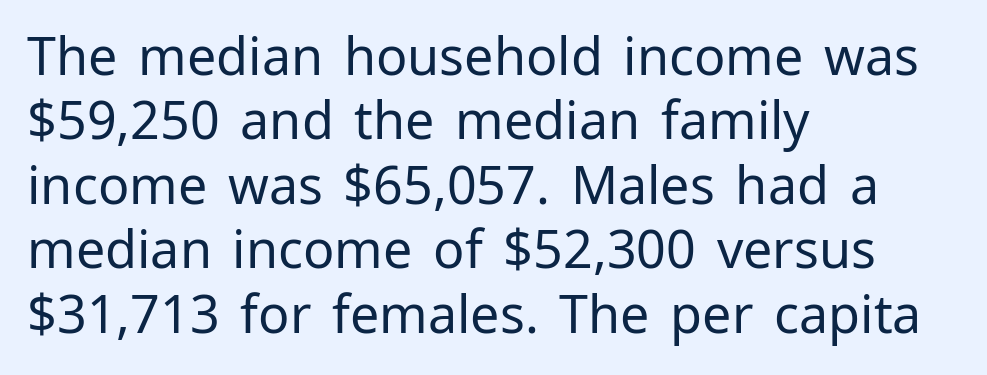
{"serif": "no", "italic": "no", "bold": "no", "weight": "regular", "width": "normal", "stroke_contrast": "low", "x_height": "medium", "monospaced": "no", "underline": "no", "align": "left", "line_spacing_ratio": 1.24, "letter_spacing": "normal", "letter_spacing_em": 0.0, "glyph_px": 52}
